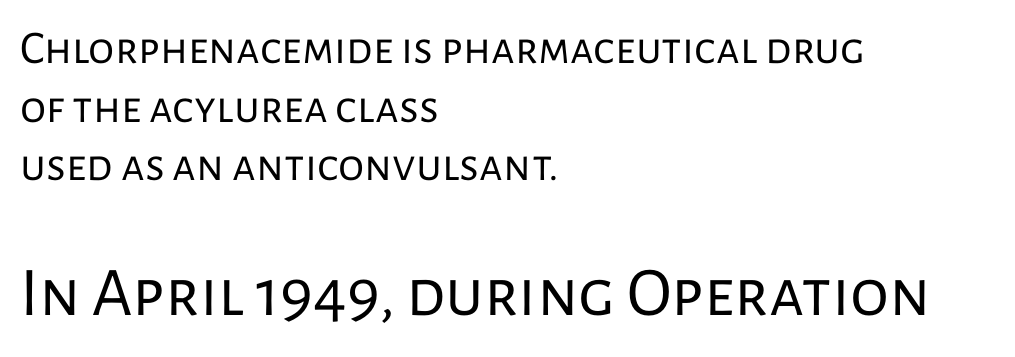
{"serif": "no", "italic": "no", "bold": "no", "weight": "regular", "width": "normal", "stroke_contrast": "low", "x_height": "medium", "monospaced": "no", "underline": "no", "align": "left", "line_spacing": "normal", "line_spacing_ratio": 1.25, "letter_spacing": "normal", "letter_spacing_em": 0.0, "larger_block": "second", "size_ratio": 1.49, "glyph_px": 70}
